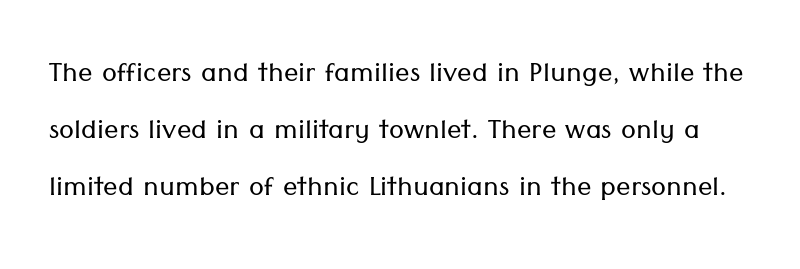
The image shows 36 px light sans-serif type, upright; set normal line spacing (1.58x), normal letter spacing, not underlined; low stroke contrast and a medium x-height.
